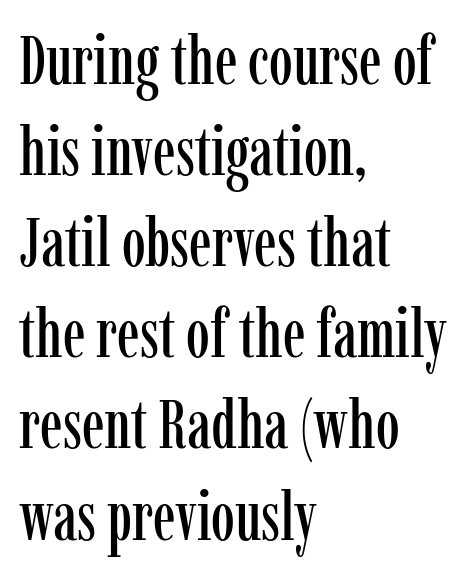
The baseline area is clear. Visually the block forms a straight wall on the left and a jagged coastline on the right. Unlike italic type, these characters show no tilt at all. Each word holds together tightly as a unit, with standard inter-letter gaps. You could not count columns in this text — the font is proportionally spaced.
